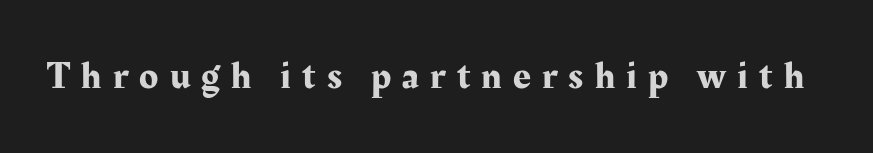
Style check: upright. The string is rendered with underlining switched off. The face used here is rendered with a markedly widened letterfit. Character widths vary here, with narrow letters taking less room than wide ones. Observe the serifs anchoring each vertical stroke in this sample.
